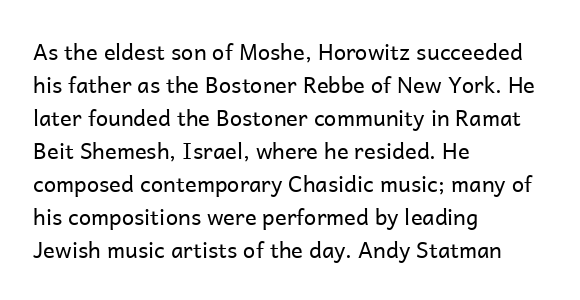
The image shows 22 px text type, upright; set left-aligned, normal line spacing (1.5x), normal letter spacing, not underlined.
